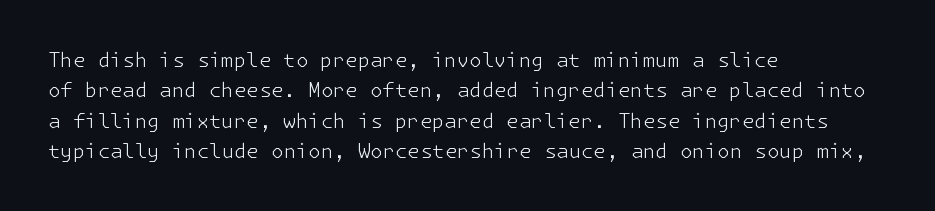
Q: Is the text bold? A: No.
Q: Is the text italic (slanted)? A: No, it is upright.
Q: Is the text underlined? A: No.
Q: How is the paragraph aligned? A: Left-aligned.
Q: Is the spacing between letters normal or unusually wide? A: Normal.
Q: Is the spacing between lines tight, normal or loose? A: Normal.
